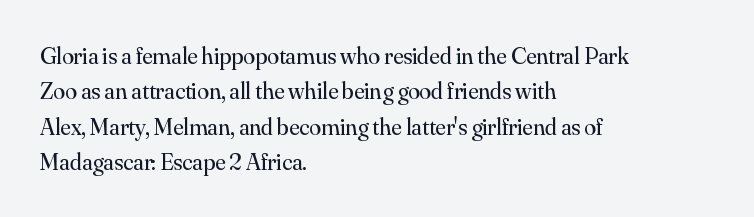
Tracking value appears to be zero — textbook default spacing. Posture: straight, roman, zero tilt. Leftover space on each line is placed entirely after the last word. This is not heavy type; no bold has been used.
